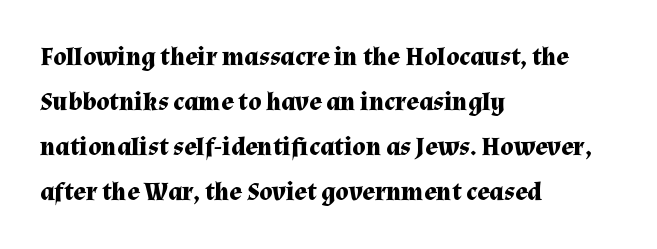
Q: Is the text bold? A: Yes.
Q: Is the text italic (slanted)? A: No, it is upright.
Q: Is the text underlined? A: No.
Q: How is the paragraph aligned? A: Left-aligned.
Q: Is the spacing between letters normal or unusually wide? A: Normal.
